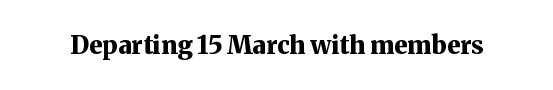
Underlining? Definitely not there. Strong, thick strokes mark this as bold type. This sample uses an upright cut, with every glyph sitting square on the baseline. A typesetter would call this zero additional tracking.
